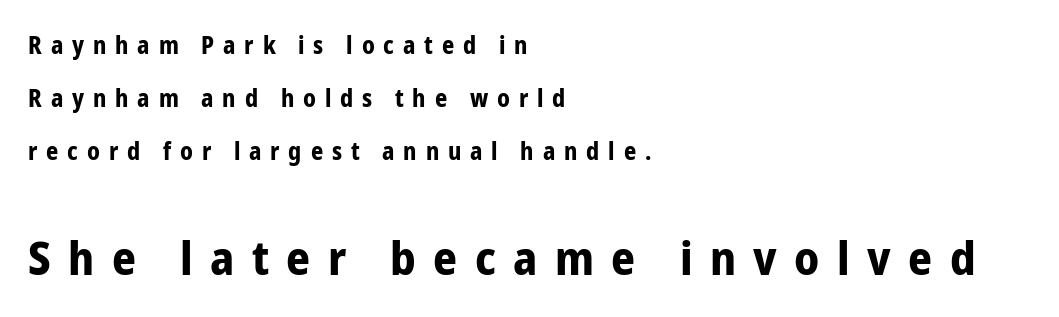
{"serif": "no", "italic": "no", "bold": "yes", "weight": "bold", "width": "condensed", "stroke_contrast": "low", "x_height": "medium", "monospaced": "no", "underline": "no", "align": "left", "line_spacing": "loose", "line_spacing_ratio": 2.2, "letter_spacing": "wide", "letter_spacing_em": 0.37, "larger_block": "second", "size_ratio": 1.96, "glyph_px": 47}
